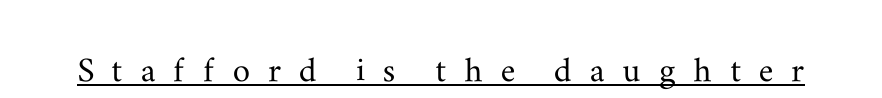
The image shows 43 px wide serif type, upright; set unusually wide letter spacing (+0.41 em), underlined; medium stroke contrast and a small x-height.
